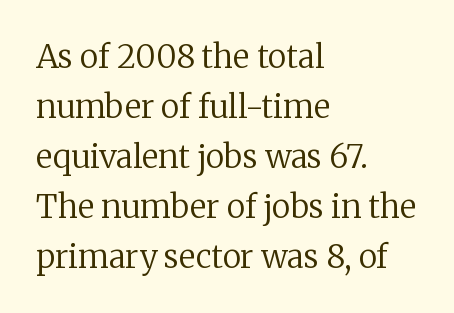
{"serif": "yes", "italic": "no", "bold": "no", "weight": "regular", "width": "normal", "stroke_contrast": "low", "x_height": "medium", "monospaced": "no", "underline": "no", "align": "left", "line_spacing": "normal", "line_spacing_ratio": 1.56, "letter_spacing": "normal", "letter_spacing_em": 0.0, "glyph_px": 32}
